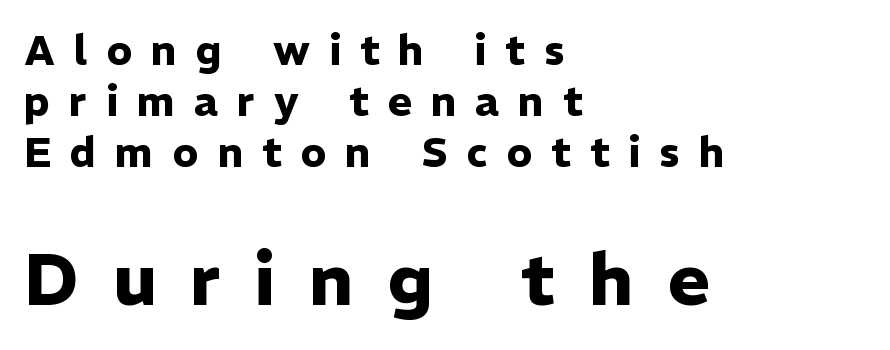
The image shows 72 px heavy sans-serif type, upright; set left-aligned, line spacing 1.24x, unusually wide letter spacing (+0.47 em), not underlined; the second (bottom) block is 1.76x larger; low stroke contrast and a medium x-height.
